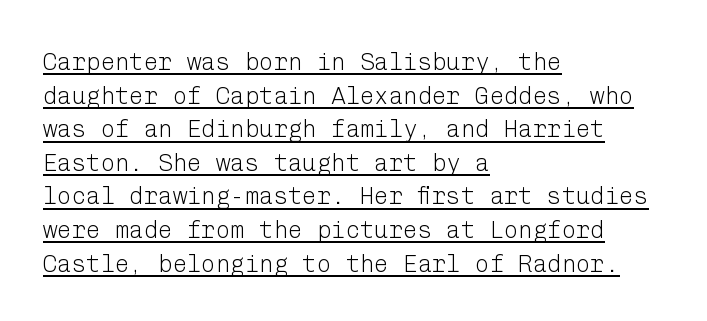
The image shows 24 px text type, upright; set left-aligned, normal line spacing (1.4x), normal letter spacing, underlined.
